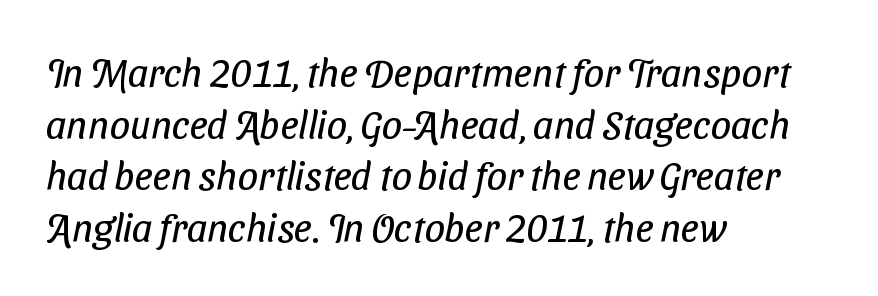
Unmarked baselines from the first word to the last. One glance says typical: line gaps are just what's usual. Tracking value appears to be zero — textbook default spacing. Proportional: the letters do not fall into vertical columns. Check where the strokes stop: nothing finishes them off — pure sans.
